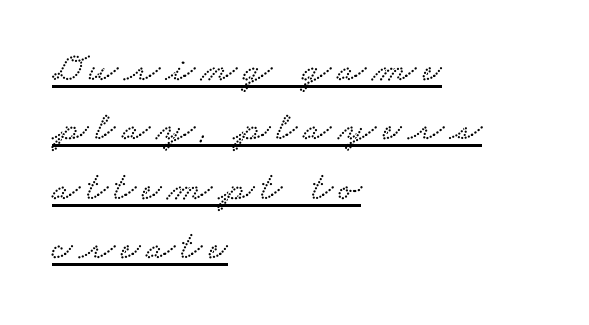
{"serif": "yes", "width": "wide", "stroke_contrast": "low", "x_height": "small", "monospaced": "no", "underline": "yes", "align": "left", "line_spacing": "normal", "line_spacing_ratio": 1.45, "glyph_px": 41}
